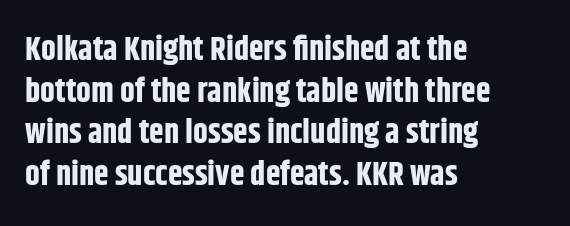
{"serif": "no", "italic": "no", "bold": "yes", "weight": "bold", "width": "condensed", "stroke_contrast": "low", "x_height": "large", "monospaced": "no", "underline": "no", "align": "left", "line_spacing": "normal", "line_spacing_ratio": 1.26, "letter_spacing": "normal", "letter_spacing_em": 0.0, "glyph_px": 33}
